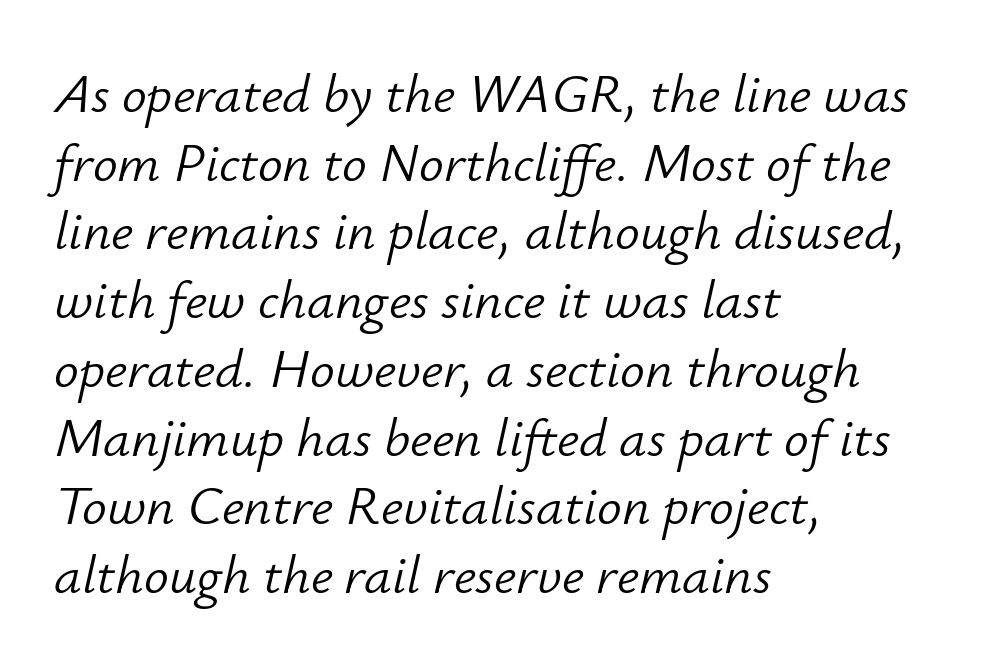
{"italic": "yes", "lean": "right", "slant_degrees": 12, "bold": "no", "weight": "light", "width": "normal", "stroke_contrast": "low", "x_height": "small", "monospaced": "no", "underline": "no", "align": "left", "line_spacing": "normal", "line_spacing_ratio": 1.25, "letter_spacing": "normal", "letter_spacing_em": 0.0, "glyph_px": 55}
